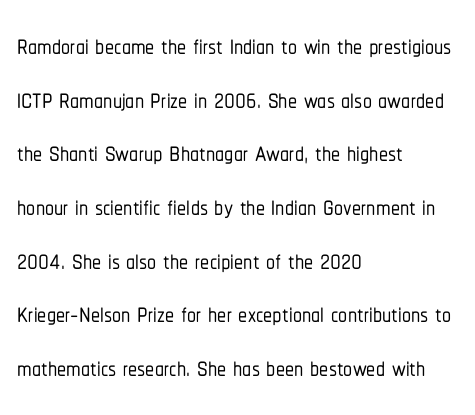
{"serif": "no", "italic": "no", "width": "condensed", "stroke_contrast": "low", "x_height": "medium", "monospaced": "no", "underline": "no", "align": "left", "line_spacing": "normal", "line_spacing_ratio": 1.49, "letter_spacing": "normal", "letter_spacing_em": 0.0, "glyph_px": 36}
